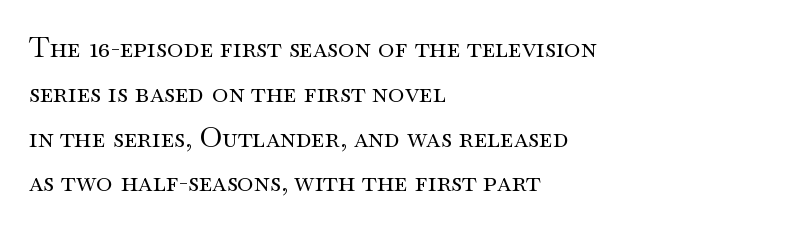
The image shows 28 px regular-weight, wide serif type, upright; set left-aligned, normal line spacing (1.6x), normal letter spacing, not underlined; medium stroke contrast and a small x-height.
